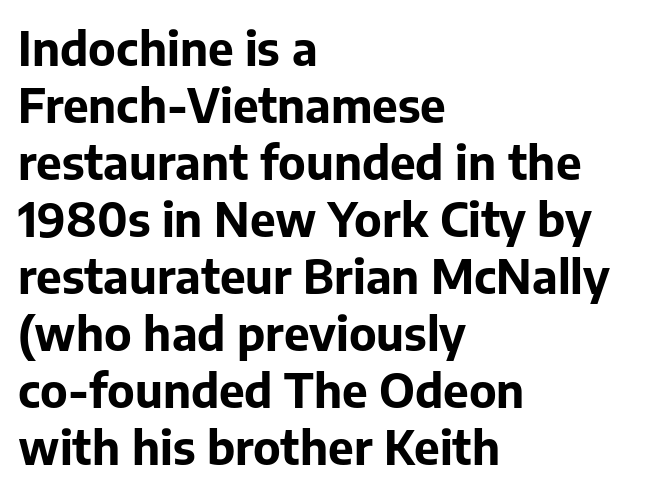
{"serif": "no", "italic": "no", "bold": "yes", "weight": "bold", "width": "normal", "stroke_contrast": "low", "x_height": "medium", "monospaced": "no", "underline": "no", "align": "left", "line_spacing_ratio": 1.24, "letter_spacing": "normal", "letter_spacing_em": 0.0, "glyph_px": 46}
